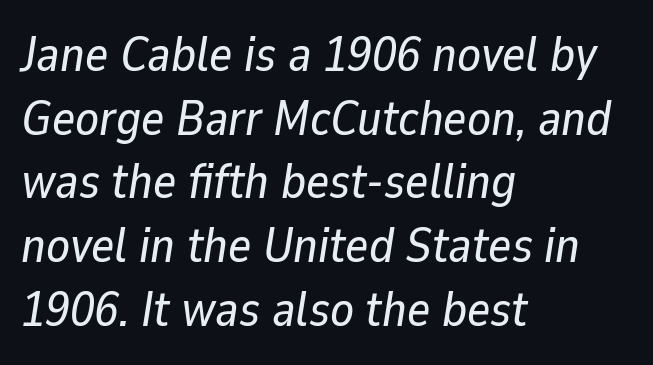
{"italic": "yes", "lean": "right", "slant_degrees": 9, "width": "normal", "stroke_contrast": "low", "x_height": "medium", "monospaced": "no", "underline": "no", "align": "left", "line_spacing": "normal", "line_spacing_ratio": 1.3, "letter_spacing": "normal", "letter_spacing_em": 0.0, "glyph_px": 49}
